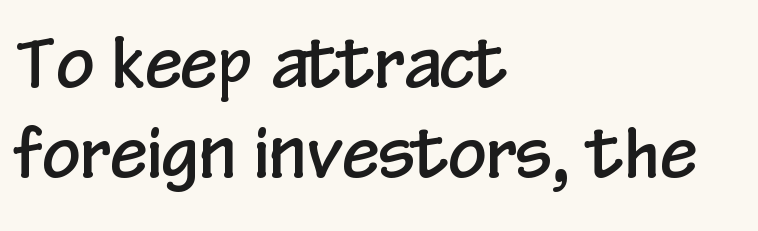
In terms of letterspacing, this is plain default setting. You can tell from the bare stems that sans-serif type was used. Honestly, the row spacing looks completely unremarkable. Line starts are locked; line ends wander. This is roman type, the default non-slanted kind.
